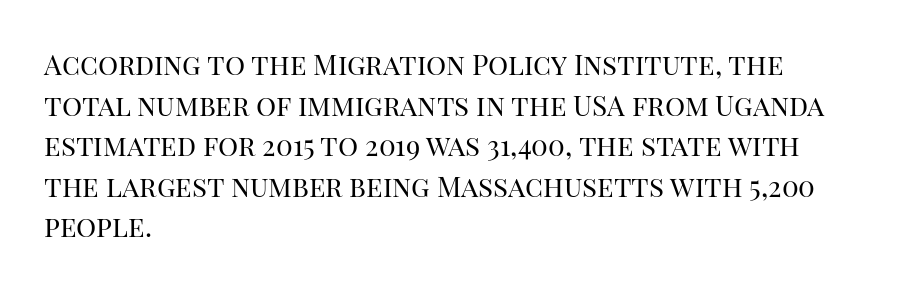
{"serif": "yes", "italic": "no", "bold": "no", "weight": "regular", "width": "normal", "stroke_contrast": "high", "x_height": "large", "monospaced": "no", "underline": "no", "align": "left", "line_spacing": "normal", "line_spacing_ratio": 1.45, "letter_spacing": "normal", "letter_spacing_em": 0.0, "glyph_px": 28}
